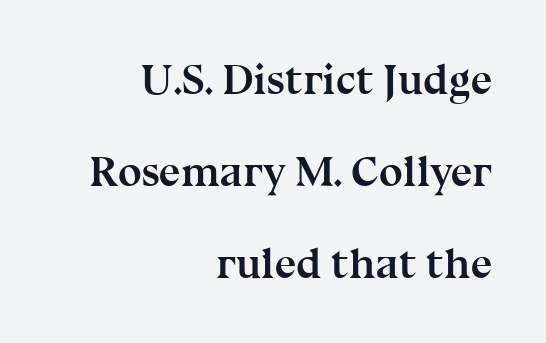
Q: Is the text bold? A: Yes.
Q: Is the text italic (slanted)? A: No, it is upright.
Q: Is the typeface a serif or a sans-serif typeface? A: Serif.
Q: Is the text underlined? A: No.
Q: How is the paragraph aligned? A: Right-aligned.
Q: Is the spacing between letters normal or unusually wide? A: Normal.
Q: Is the spacing between lines tight, normal or loose? A: Loose.
Q: Width (condensed, normal, or wide)? A: Normal.
Q: Stroke contrast? A: Medium.
Q: x-height? A: Medium.
Q: Monospaced? A: No.
